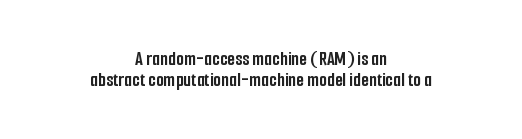
Q: Is the text bold? A: Yes.
Q: Is the text italic (slanted)? A: No, it is upright.
Q: Is the text underlined? A: No.
Q: How is the paragraph aligned? A: Centered.
Q: Is the spacing between letters normal or unusually wide? A: Normal.
Q: Is the spacing between lines tight, normal or loose? A: Tight.
